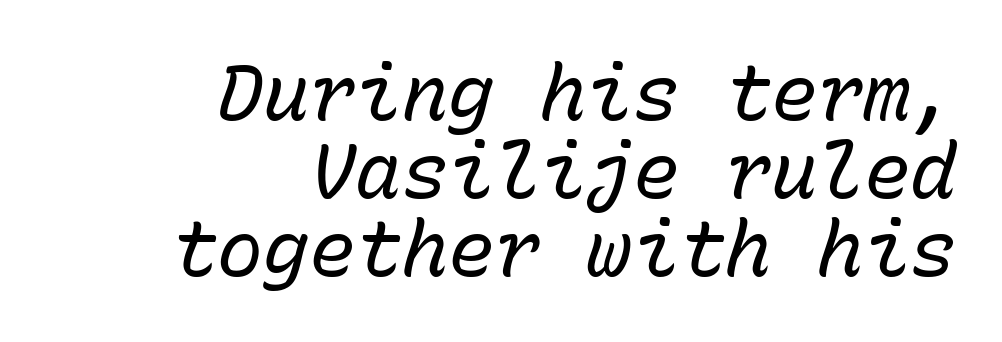
The image shows 77 px regular-weight type, italic (leaning right), monospaced; set right-aligned, tight line spacing (1.01x), normal letter spacing, not underlined; low stroke contrast and a medium x-height.
